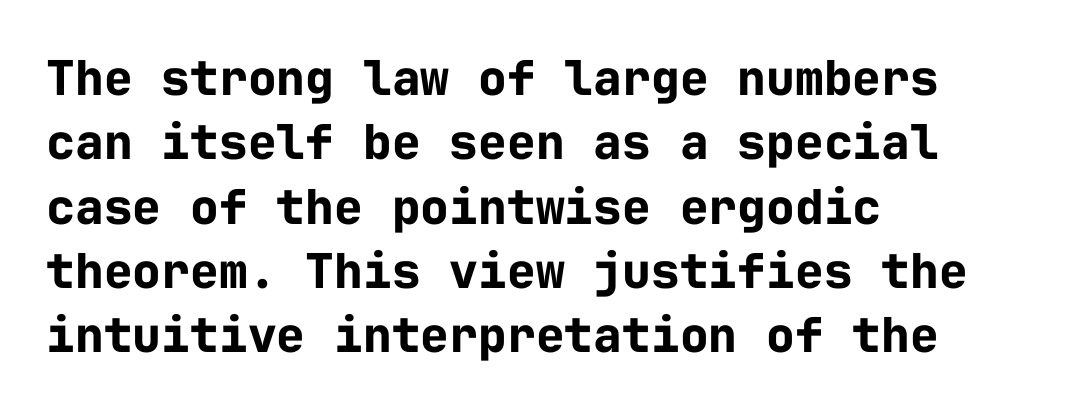
{"serif": "no", "italic": "no", "bold": "yes", "weight": "bold", "width": "normal", "stroke_contrast": "low", "x_height": "medium", "monospaced": "yes", "underline": "no", "align": "left", "line_spacing": "normal", "line_spacing_ratio": 1.34, "letter_spacing": "normal", "letter_spacing_em": 0.0, "glyph_px": 48}
